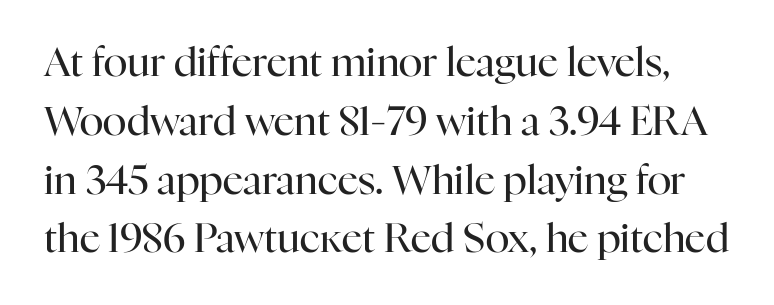
The text was rendered using a seriffed face with decorative stroke endings. The lettering stays uniformly vertical, giving the passage a roman look. Do the characters align in a grid? No, the font is proportional. Whoever set this chose a conventional vertical rhythm. The gap between lines stays unmarked.
